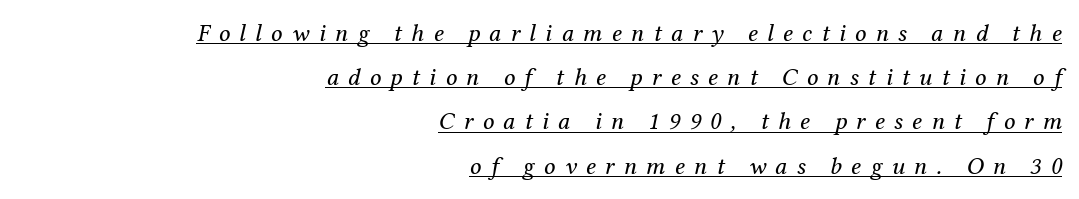
The image shows 25 px text type, italic (leaning right); set right-aligned, line spacing 1.77x, unusually wide letter spacing (+0.37 em), underlined.
